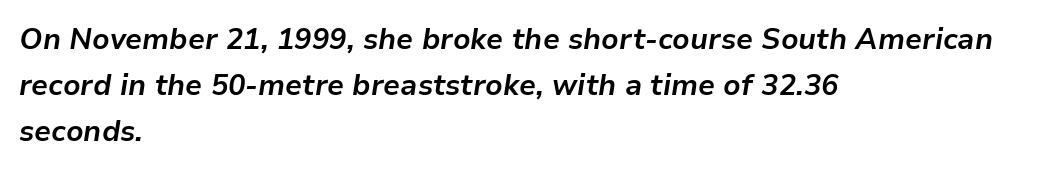
Q: Is the text bold? A: Yes.
Q: Is the text italic (slanted)? A: Yes, it leans right by about 9 degrees.
Q: Is the text underlined? A: No.
Q: How is the paragraph aligned? A: Left-aligned.
Q: Is the spacing between letters normal or unusually wide? A: Normal.
Q: Is the spacing between lines tight, normal or loose? A: Normal.
Q: Width (condensed, normal, or wide)? A: Normal.
Q: Stroke contrast? A: Low.
Q: x-height? A: Medium.
Q: Monospaced? A: No.
